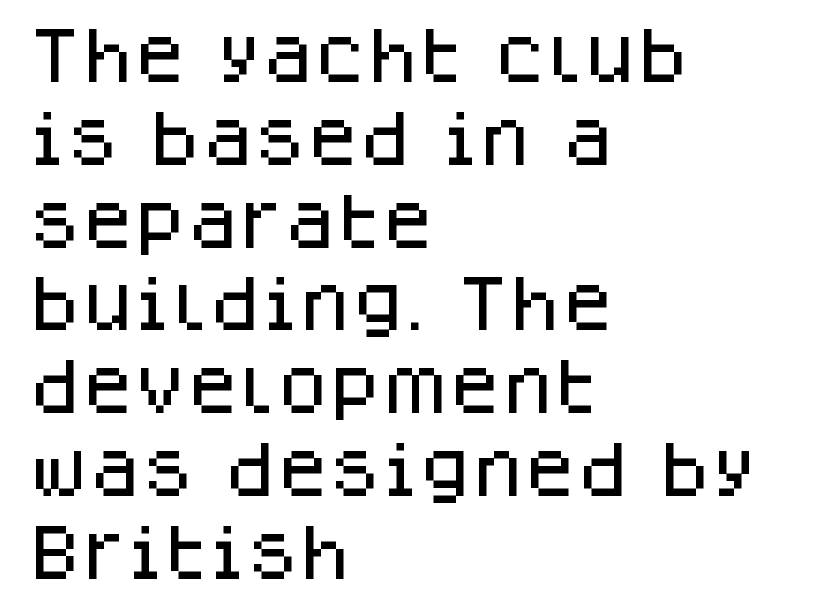
{"serif": "no", "italic": "no", "width": "normal", "stroke_contrast": "low", "x_height": "large", "monospaced": "no", "underline": "no", "align": "left", "line_spacing": "normal", "line_spacing_ratio": 1.38, "letter_spacing": "normal", "letter_spacing_em": 0.0, "glyph_px": 60}
